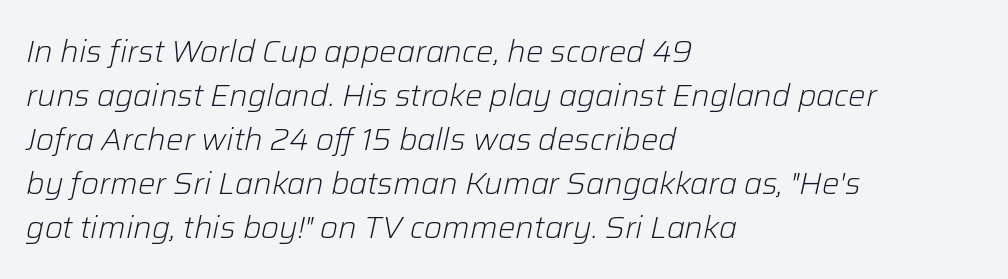
Q: Is the text bold? A: No.
Q: Is the text italic (slanted)? A: Yes, it leans right by about 12 degrees.
Q: Is the text underlined? A: No.
Q: How is the paragraph aligned? A: Left-aligned.
Q: Is the spacing between letters normal or unusually wide? A: Normal.
Q: Is the spacing between lines tight, normal or loose? A: Normal.
Q: Width (condensed, normal, or wide)? A: Normal.
Q: Stroke contrast? A: Low.
Q: x-height? A: Medium.
Q: Monospaced? A: No.
